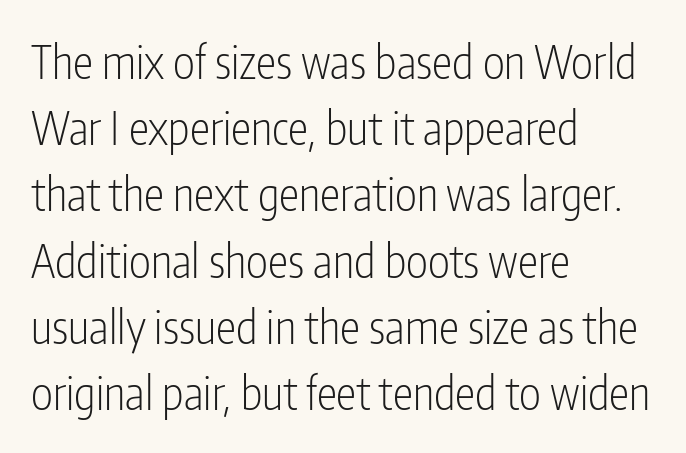
The image shows 46 px light, condensed sans-serif type, upright; set left-aligned, normal line spacing (1.44x), normal letter spacing, not underlined; low stroke contrast and a medium x-height.
